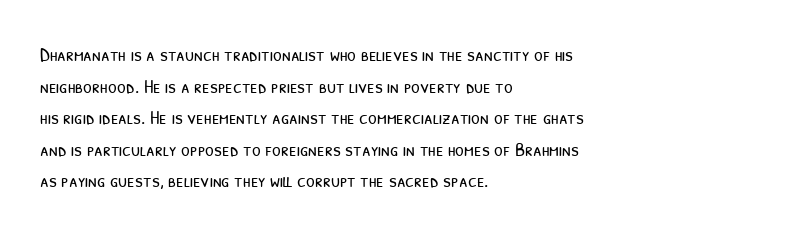
Q: Is the text bold? A: No.
Q: Is the text underlined? A: No.
Q: How is the paragraph aligned? A: Left-aligned.
Q: Is the spacing between letters normal or unusually wide? A: Normal.
Q: Is the spacing between lines tight, normal or loose? A: Normal.
